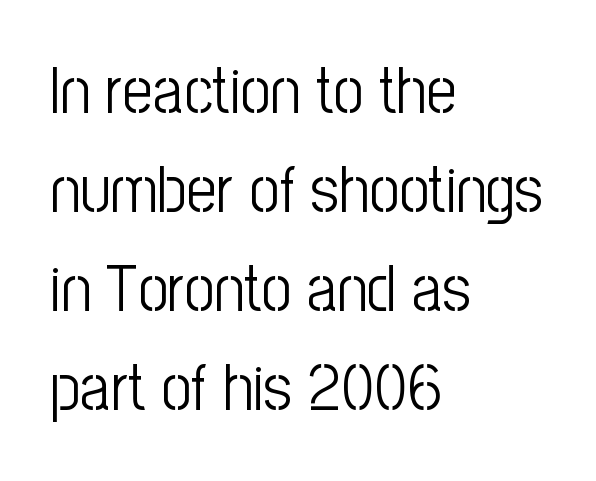
Posture: upright roman. Nobody touched the tracking dial on this one. Proportional: the letters do not fall into vertical columns. The rendering uses a moderate line-height, typical for paragraphs.
